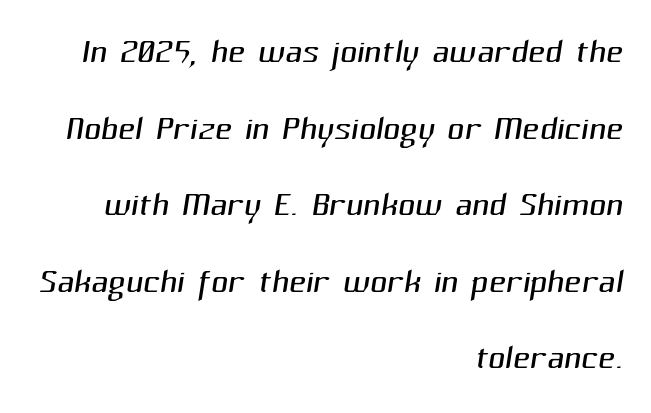
In CSS terms this would be text-align: right. Serif or sans? Sans — the stroke terminals are bare. Evenly set lines give the paragraph a standard silhouette. Tracking value appears to be zero — textbook default spacing. Stroke thickness stays within the range of a standard reading face or lighter. A typesetter would call this proportional, since set widths differ per character.
